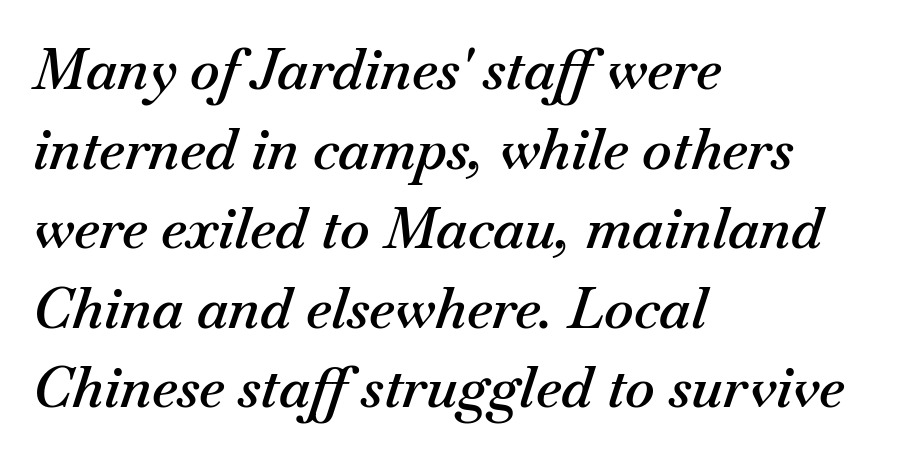
Q: Is the text bold? A: Semi-bold.
Q: Is the text italic (slanted)? A: Yes, it leans right by about 18 degrees.
Q: Is the text underlined? A: No.
Q: How is the paragraph aligned? A: Left-aligned.
Q: Is the spacing between letters normal or unusually wide? A: Normal.
Q: Is the spacing between lines tight, normal or loose? A: Normal.
Q: Width (condensed, normal, or wide)? A: Normal.
Q: Stroke contrast? A: Medium.
Q: x-height? A: Small.
Q: Monospaced? A: No.
